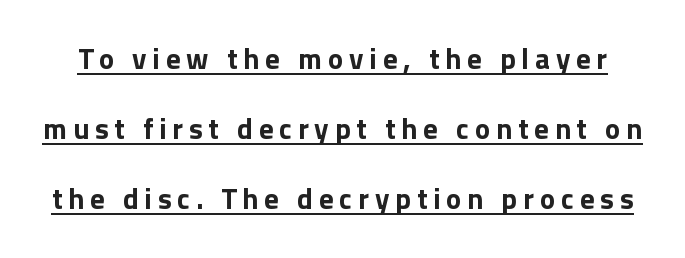
Q: Is the text italic (slanted)? A: No, it is upright.
Q: Is the typeface a serif or a sans-serif typeface? A: Sans-serif.
Q: Is the text underlined? A: Yes.
Q: Is the spacing between letters normal or unusually wide? A: Unusually wide.
Q: Is the spacing between lines tight, normal or loose? A: Loose.
Q: Width (condensed, normal, or wide)? A: Normal.
Q: Stroke contrast? A: Low.
Q: x-height? A: Medium.
Q: Monospaced? A: No.
